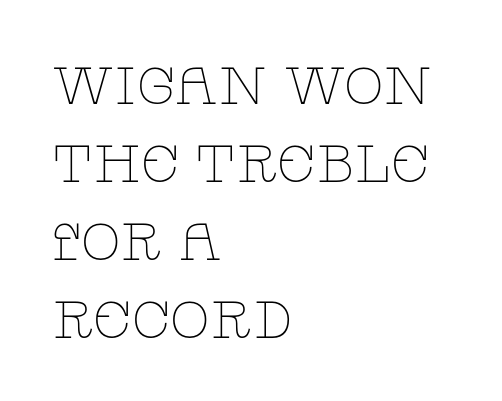
The image shows 52 px thin, wide serif type, upright; set left-aligned, normal line spacing (1.5x), normal letter spacing, not underlined; low stroke contrast and a large x-height.
